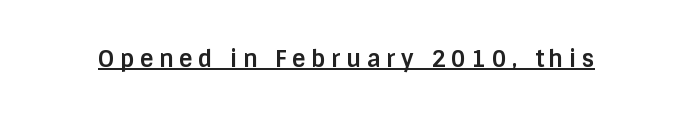
{"italic": "no", "bold": "yes", "underline": "yes", "letter_spacing": "wide", "letter_spacing_em": 0.24, "glyph_px": 23}
